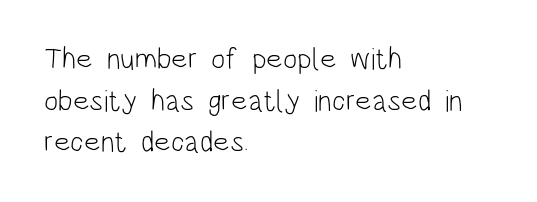
{"serif": "no", "italic": "no", "bold": "no", "weight": "light", "width": "condensed", "stroke_contrast": "low", "x_height": "large", "monospaced": "no", "underline": "no", "align": "left", "line_spacing": "normal", "line_spacing_ratio": 1.39, "letter_spacing": "normal", "letter_spacing_em": 0.0, "glyph_px": 30}
